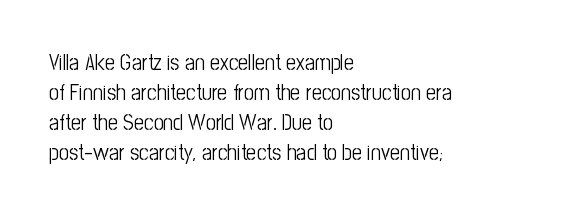
Q: Is the text bold? A: No.
Q: Is the text italic (slanted)? A: No, it is upright.
Q: Is the text underlined? A: No.
Q: How is the paragraph aligned? A: Left-aligned.
Q: Is the spacing between letters normal or unusually wide? A: Normal.
Q: Is the spacing between lines tight, normal or loose? A: Normal.
